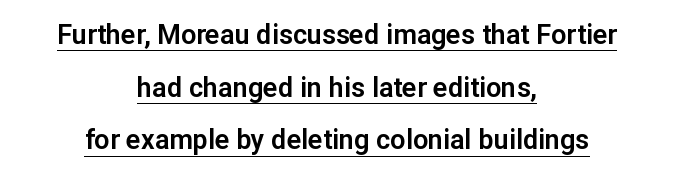
Underlining? Definitely there. Line spacing here is loose. This sample uses plain, unmodified letter spacing. This sample is center-justified, so both line endings float freely. Italic: no, the glyphs are upright roman.
